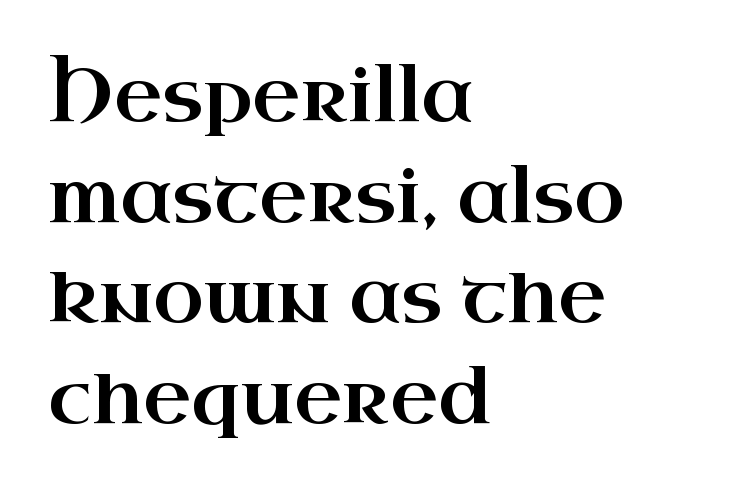
Q: Is the text italic (slanted)? A: No, it is upright.
Q: Is the typeface a serif or a sans-serif typeface? A: Serif.
Q: Is the text underlined? A: No.
Q: How is the paragraph aligned? A: Left-aligned.
Q: Is the spacing between letters normal or unusually wide? A: Normal.
Q: Is the spacing between lines tight, normal or loose? A: Normal.
Q: Width (condensed, normal, or wide)? A: Wide.
Q: Stroke contrast? A: High.
Q: x-height? A: Small.
Q: Monospaced? A: No.
